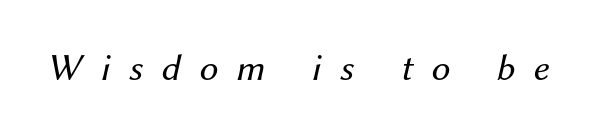
{"italic": "yes", "lean": "right", "slant_degrees": 12, "bold": "no", "weight": "regular", "width": "normal", "stroke_contrast": "medium", "x_height": "medium", "monospaced": "no", "underline": "no", "letter_spacing": "wide", "letter_spacing_em": 0.49, "glyph_px": 38}
